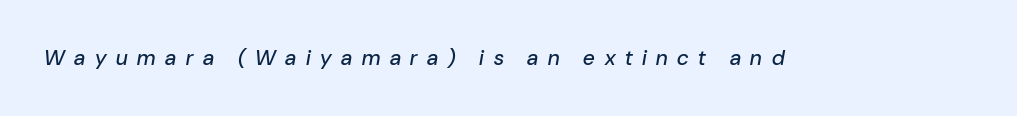
Q: Is the text italic (slanted)? A: Yes, it leans right by about 10 degrees.
Q: Is the text underlined? A: No.
Q: Is the spacing between letters normal or unusually wide? A: Unusually wide.
